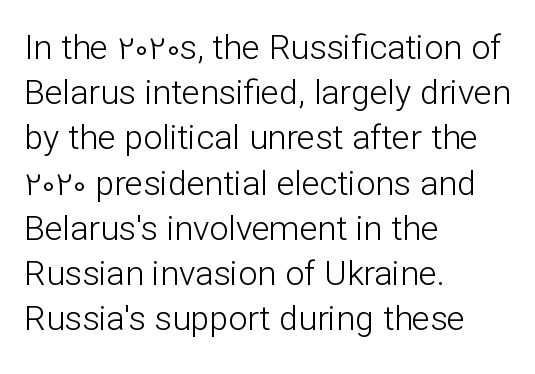
Q: Is the text bold? A: No.
Q: Is the text italic (slanted)? A: No, it is upright.
Q: Is the typeface a serif or a sans-serif typeface? A: Sans-serif.
Q: Is the text underlined? A: No.
Q: How is the paragraph aligned? A: Left-aligned.
Q: Is the spacing between letters normal or unusually wide? A: Normal.
Q: Is the spacing between lines tight, normal or loose? A: Normal.
Q: Width (condensed, normal, or wide)? A: Normal.
Q: Stroke contrast? A: Low.
Q: x-height? A: Medium.
Q: Monospaced? A: No.
